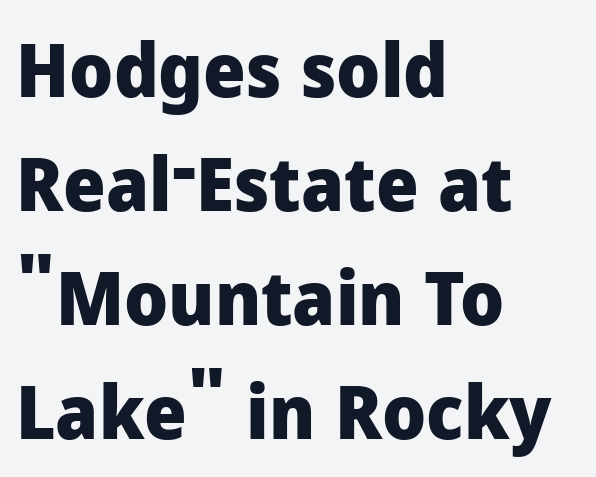
The image shows 75 px heavy sans-serif type, upright; set left-aligned, normal line spacing (1.52x), normal letter spacing, not underlined; low stroke contrast and a medium x-height.
